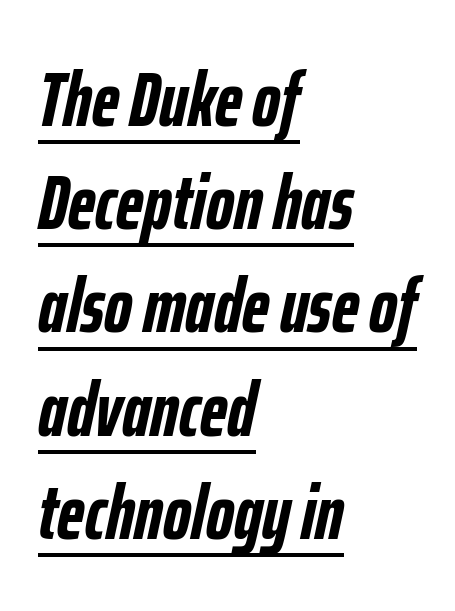
Q: Is the text bold? A: Yes.
Q: Is the text italic (slanted)? A: Yes, it leans right by about 12 degrees.
Q: Is the text underlined? A: Yes.
Q: How is the paragraph aligned? A: Left-aligned.
Q: Is the spacing between letters normal or unusually wide? A: Normal.
Q: Is the spacing between lines tight, normal or loose? A: Normal.
Q: Width (condensed, normal, or wide)? A: Condensed.
Q: Stroke contrast? A: Low.
Q: x-height? A: Medium.
Q: Monospaced? A: No.
